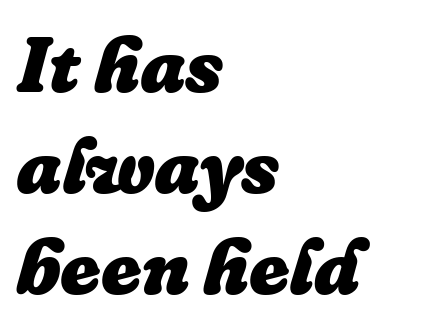
The specimen omits any rule beneath the text block's lines. Nothing unusual about the tracking: characters are spaced as the font intends. The designer left line spacing at the default. This sample has the flowing, uneven cadence of proportional lettering. The lines are quadded left. The text carries the slant typical of an italic or oblique font.
